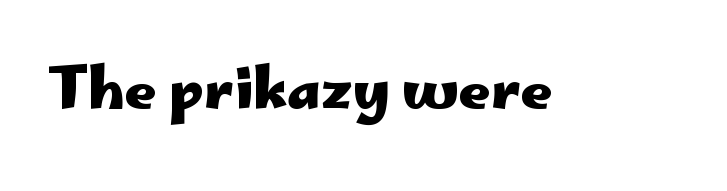
Q: Is the text bold? A: Yes.
Q: Is the text italic (slanted)? A: No, it is upright.
Q: Is the typeface a serif or a sans-serif typeface? A: Sans-serif.
Q: Is the text underlined? A: No.
Q: Is the spacing between letters normal or unusually wide? A: Normal.
Q: Width (condensed, normal, or wide)? A: Wide.
Q: Stroke contrast? A: Low.
Q: x-height? A: Small.
Q: Monospaced? A: No.
